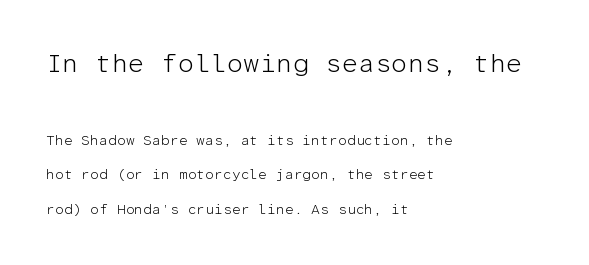
{"italic": "no", "bold": "no", "underline": "no", "align": "left", "line_spacing": "loose", "line_spacing_ratio": 2.46, "letter_spacing": "normal", "letter_spacing_em": 0.0, "larger_block": "first", "size_ratio": 1.86, "glyph_px": 26}
